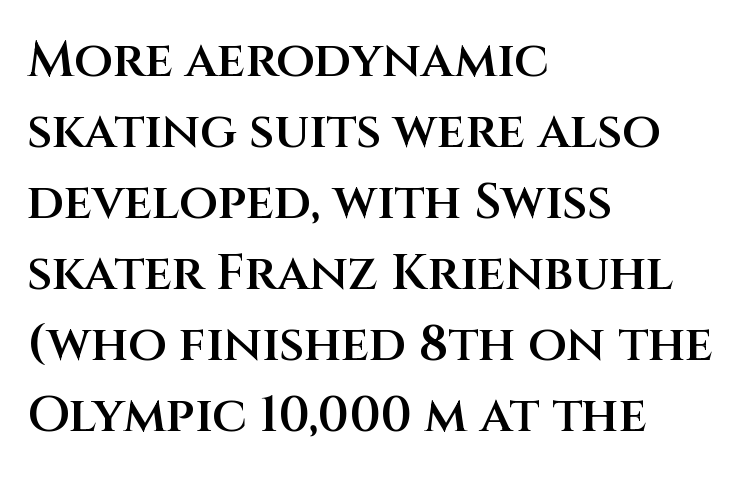
Q: Is the text bold? A: Semi-bold.
Q: Is the text italic (slanted)? A: No, it is upright.
Q: Is the typeface a serif or a sans-serif typeface? A: Sans-serif.
Q: Is the text underlined? A: No.
Q: How is the paragraph aligned? A: Left-aligned.
Q: Is the spacing between letters normal or unusually wide? A: Normal.
Q: Is the spacing between lines tight, normal or loose? A: Normal.
Q: Width (condensed, normal, or wide)? A: Normal.
Q: Stroke contrast? A: Medium.
Q: x-height? A: Large.
Q: Monospaced? A: No.
